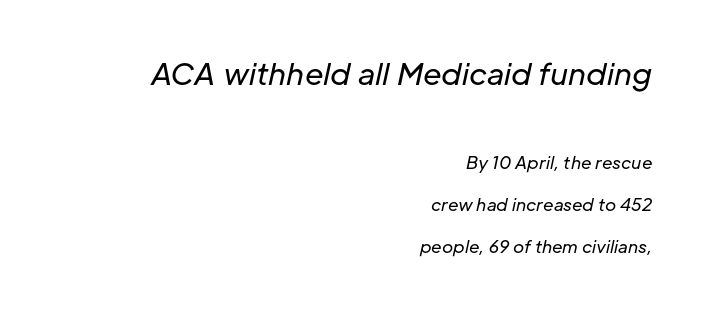
The image shows 30 px regular-weight type, italic (leaning right); set right-aligned, loose line spacing (2.47x), normal letter spacing, not underlined; the first (top) block is 1.76x larger; low stroke contrast and a medium x-height.
